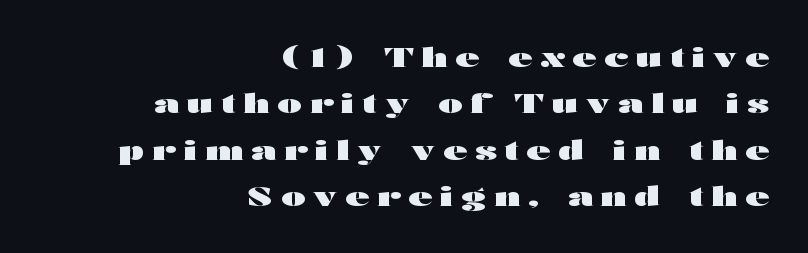
{"italic": "no", "bold": "yes", "underline": "no", "align": "right", "line_spacing_ratio": 1.78, "letter_spacing": "wide", "letter_spacing_em": 0.31, "glyph_px": 26}
